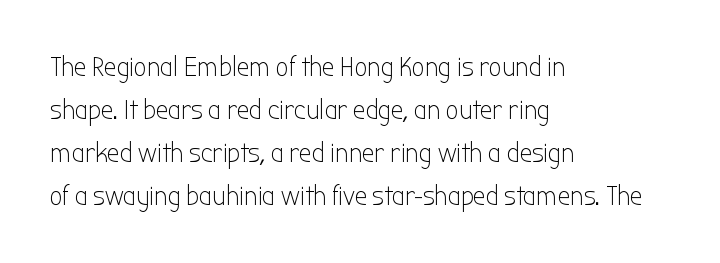
Q: Is the text bold? A: No.
Q: Is the text italic (slanted)? A: No, it is upright.
Q: Is the typeface a serif or a sans-serif typeface? A: Sans-serif.
Q: Is the text underlined? A: No.
Q: How is the paragraph aligned? A: Left-aligned.
Q: Is the spacing between letters normal or unusually wide? A: Normal.
Q: Is the spacing between lines tight, normal or loose? A: Normal.
Q: Width (condensed, normal, or wide)? A: Condensed.
Q: Stroke contrast? A: Low.
Q: x-height? A: Medium.
Q: Monospaced? A: No.
